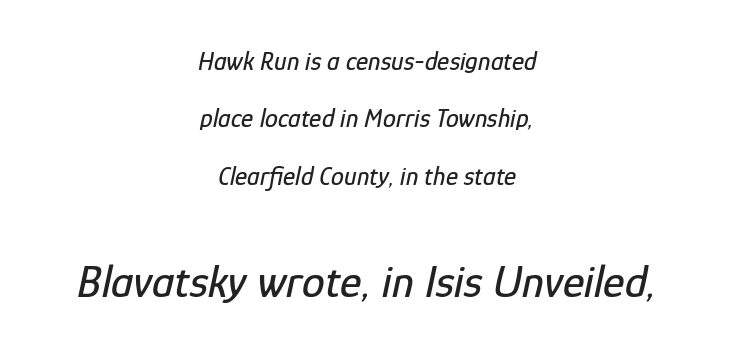
The image shows 46 px condensed type, italic (leaning right); set centered, loose line spacing (2.21x), normal letter spacing, not underlined; the second (bottom) block is 1.77x larger; low stroke contrast and a medium x-height.
